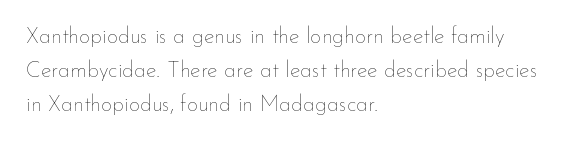
{"italic": "no", "bold": "no", "underline": "no", "align": "left", "line_spacing": "normal", "line_spacing_ratio": 1.55, "letter_spacing": "normal", "letter_spacing_em": 0.0, "glyph_px": 22}
